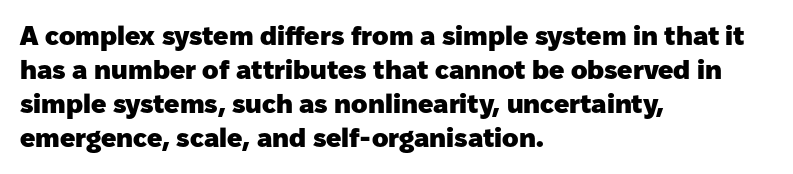
The image shows 27 px bold type, upright; set left-aligned, normal line spacing (1.26x), normal letter spacing, not underlined.
